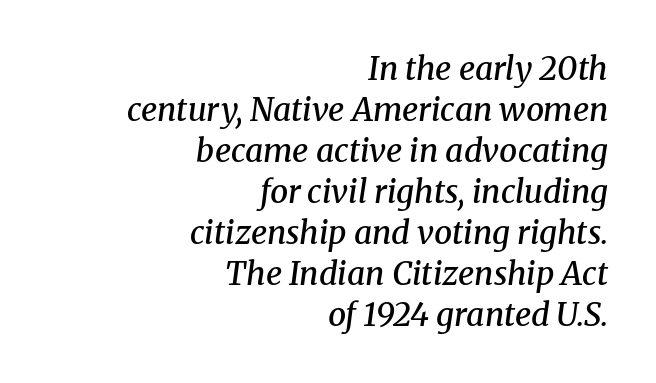
The typesetter chose a ragged-left arrangement here. Leading matches the norm, producing a regular column. Nobody touched the tracking dial on this one. A serif font was chosen for this passage. This sample uses an oblique cut, with every glyph tilted off the vertical.
